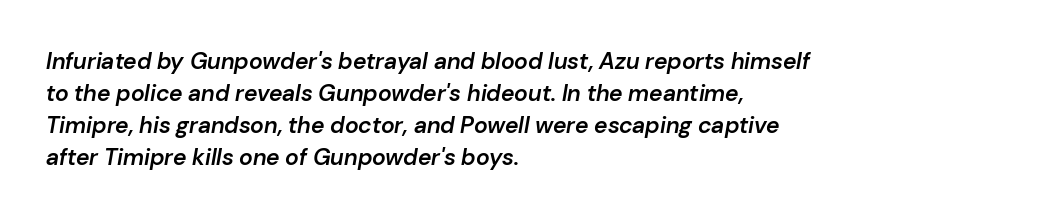
Q: Is the text bold? A: Semi-bold.
Q: Is the text italic (slanted)? A: Yes, it leans right by about 10 degrees.
Q: Is the text underlined? A: No.
Q: How is the paragraph aligned? A: Left-aligned.
Q: Is the spacing between letters normal or unusually wide? A: Normal.
Q: Is the spacing between lines tight, normal or loose? A: Normal.
